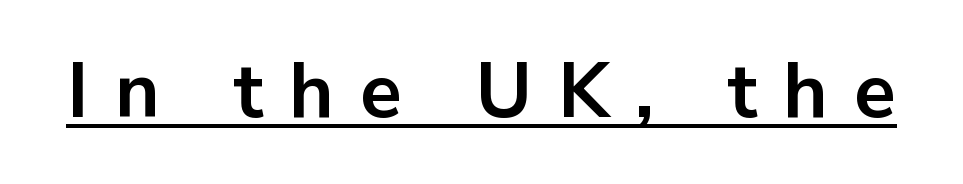
The image shows 77 px bold sans-serif type, upright; set unusually wide letter spacing (+0.34 em), underlined; low stroke contrast and a medium x-height.
